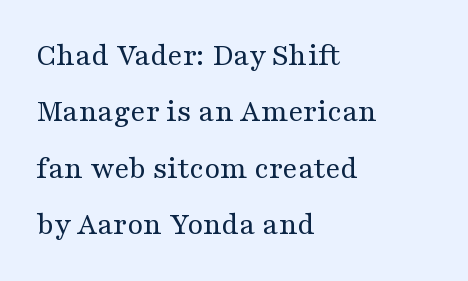
{"serif": "yes", "italic": "no", "bold": "no", "weight": "regular", "width": "wide", "stroke_contrast": "medium", "x_height": "medium", "monospaced": "no", "underline": "no", "align": "left", "line_spacing_ratio": 1.76, "letter_spacing": "normal", "letter_spacing_em": 0.0, "glyph_px": 32}
